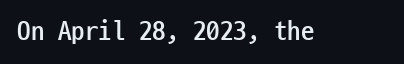
What stands out about the letter spacing? Nothing — it is the standard amount. No italicization has been applied; the sample stays upright. The gap between lines stays unmarked. Thick stems and heavy bowls — unmistakably bold.
